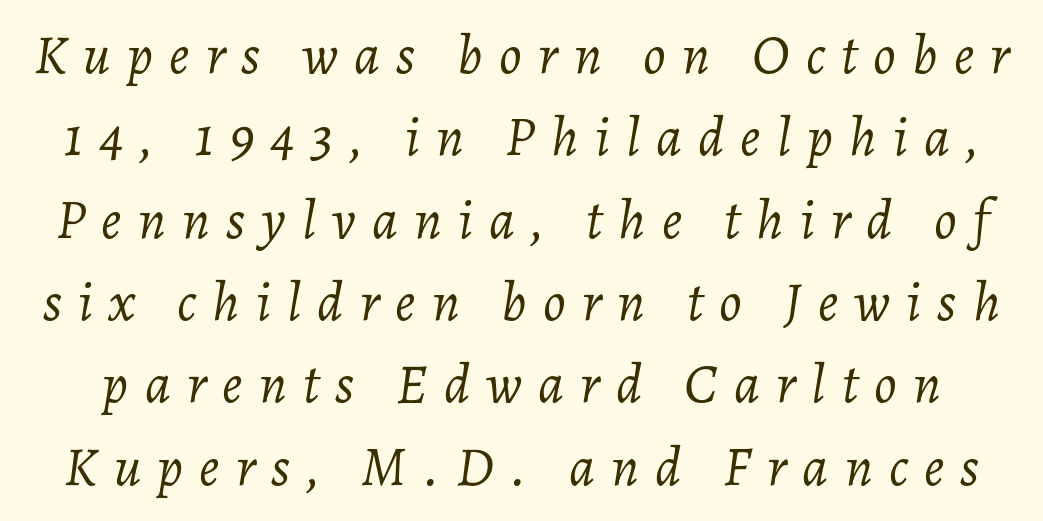
Q: Is the text bold? A: No.
Q: Is the text italic (slanted)? A: Yes, it leans right by about 7 degrees.
Q: Is the text underlined? A: No.
Q: Is the spacing between letters normal or unusually wide? A: Unusually wide.
Q: Is the spacing between lines tight, normal or loose? A: Normal.
Q: Width (condensed, normal, or wide)? A: Normal.
Q: Stroke contrast? A: Low.
Q: x-height? A: Medium.
Q: Monospaced? A: No.
